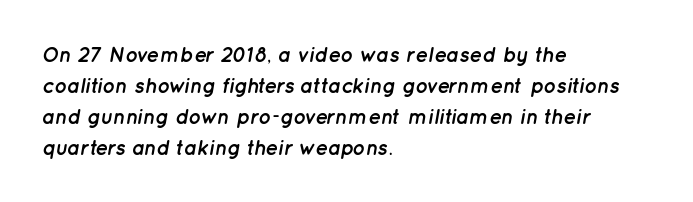
Left-aligned paragraph, ragged on the right. The line-height multiplier appears to be the usual default. There is no visible air inserted between adjacent glyphs. The passage shown leans; its letterforms are oblique. Thick stems and heavy bowls — unmistakably bold.
